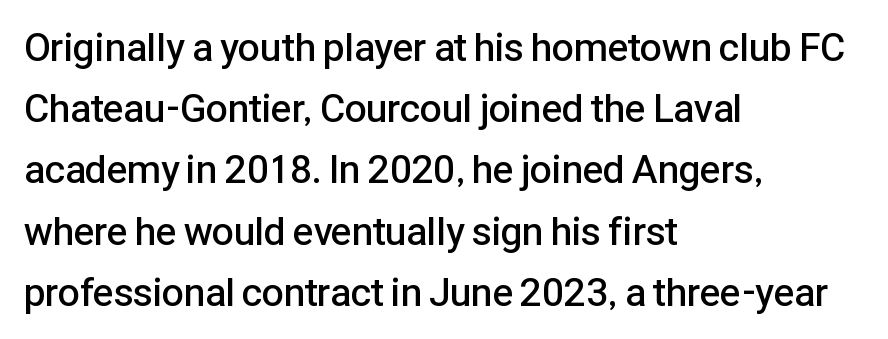
Are there feet on the stems? There aren't — it's a sans. Its strokes are somewhat broadened, the hallmark of semibold type. Regarding leading, the lines here are spaced in the standard way. The tracking reads as untouched default to a designer's eye. The typesetter chose a ragged-right arrangement here.
